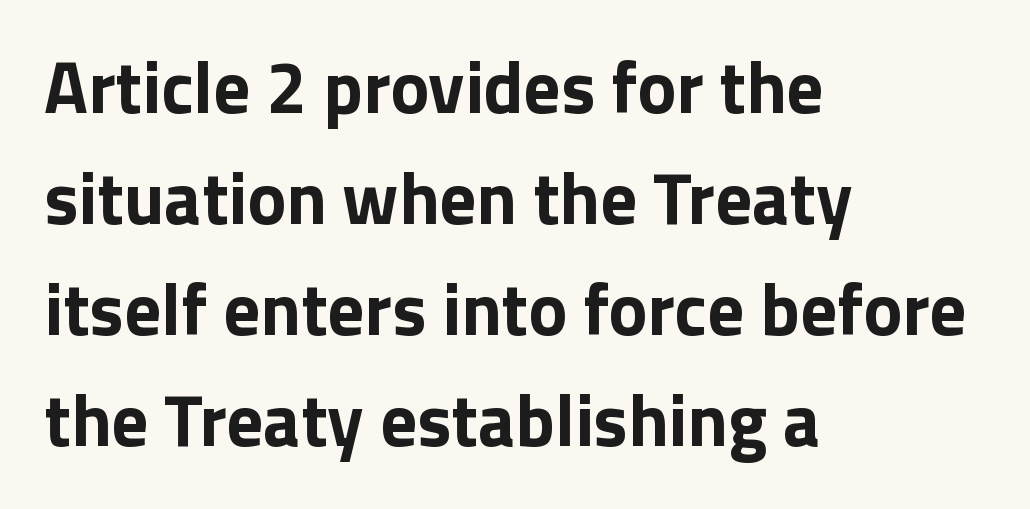
The image shows 73 px bold sans-serif type, upright; set left-aligned, normal line spacing (1.52x), normal letter spacing, not underlined; low stroke contrast and a medium x-height.
